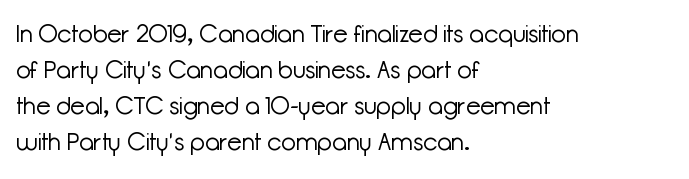
Q: Is the text bold? A: No.
Q: Is the text italic (slanted)? A: No, it is upright.
Q: Is the text underlined? A: No.
Q: How is the paragraph aligned? A: Left-aligned.
Q: Is the spacing between letters normal or unusually wide? A: Normal.
Q: Is the spacing between lines tight, normal or loose? A: Normal.
